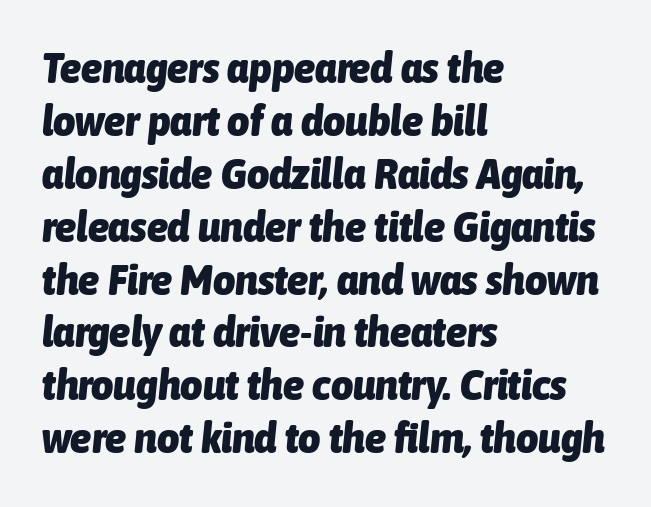
The font's italic variant was chosen for this text. Is this a fixed-width face? No — the glyphs have proportional, varying widths. Horizontal alignment here is leftward, the default for most running prose. Short note: letters normally spaced. The letters are bold, with thick, heavy strokes.
